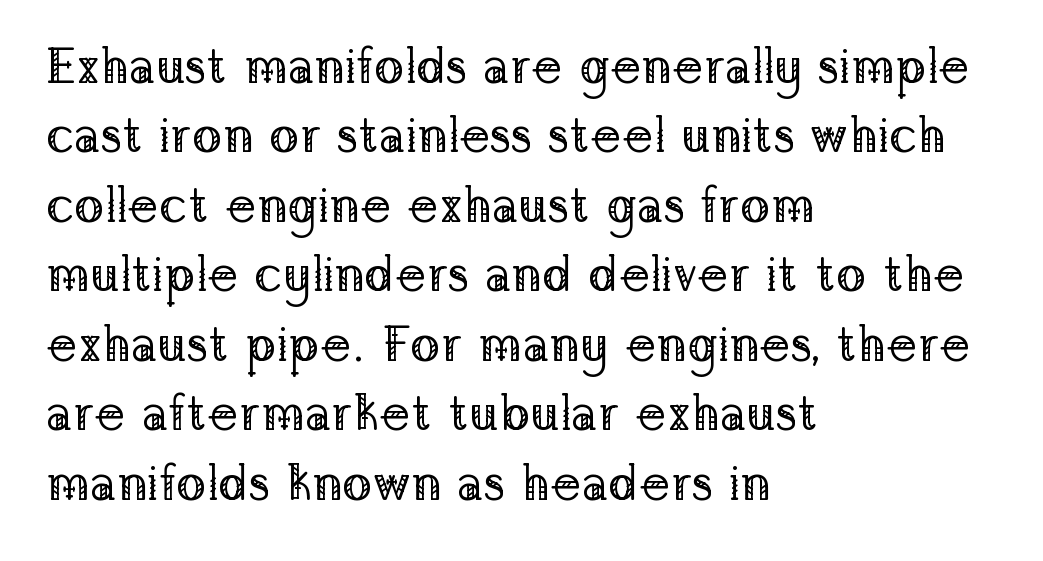
{"serif": "yes", "italic": "no", "bold": "no", "weight": "regular", "width": "normal", "stroke_contrast": "low", "x_height": "medium", "monospaced": "no", "underline": "no", "align": "left", "line_spacing": "normal", "line_spacing_ratio": 1.39, "letter_spacing": "normal", "letter_spacing_em": 0.0, "glyph_px": 50}
